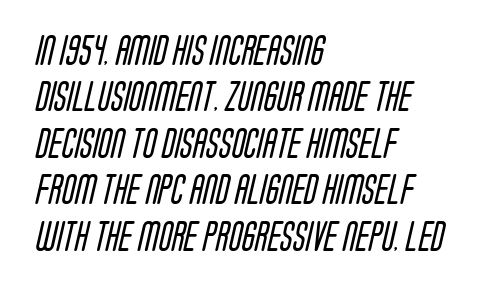
The image shows 30 px regular-weight, condensed sans-serif type; set left-aligned, normal line spacing (1.55x), normal letter spacing, not underlined; low stroke contrast and a large x-height.
